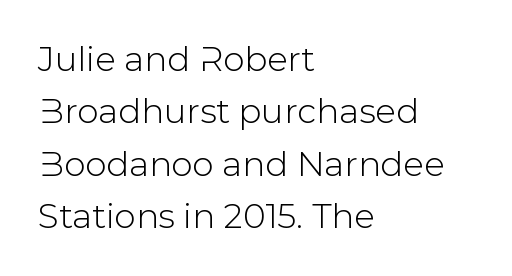
The image shows 34 px sans-serif type, upright; set left-aligned, normal line spacing (1.54x), normal letter spacing, not underlined; low stroke contrast and a medium x-height.
